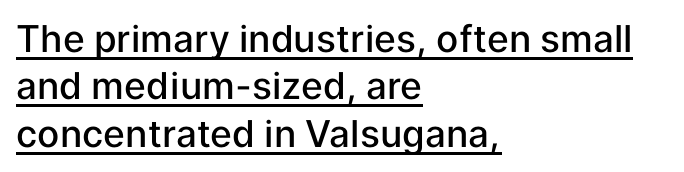
{"serif": "no", "italic": "no", "bold": "semi", "weight": "semibold", "width": "normal", "stroke_contrast": "low", "x_height": "medium", "monospaced": "no", "underline": "yes", "align": "left", "line_spacing": "normal", "line_spacing_ratio": 1.28, "letter_spacing": "normal", "letter_spacing_em": 0.0, "glyph_px": 37}
